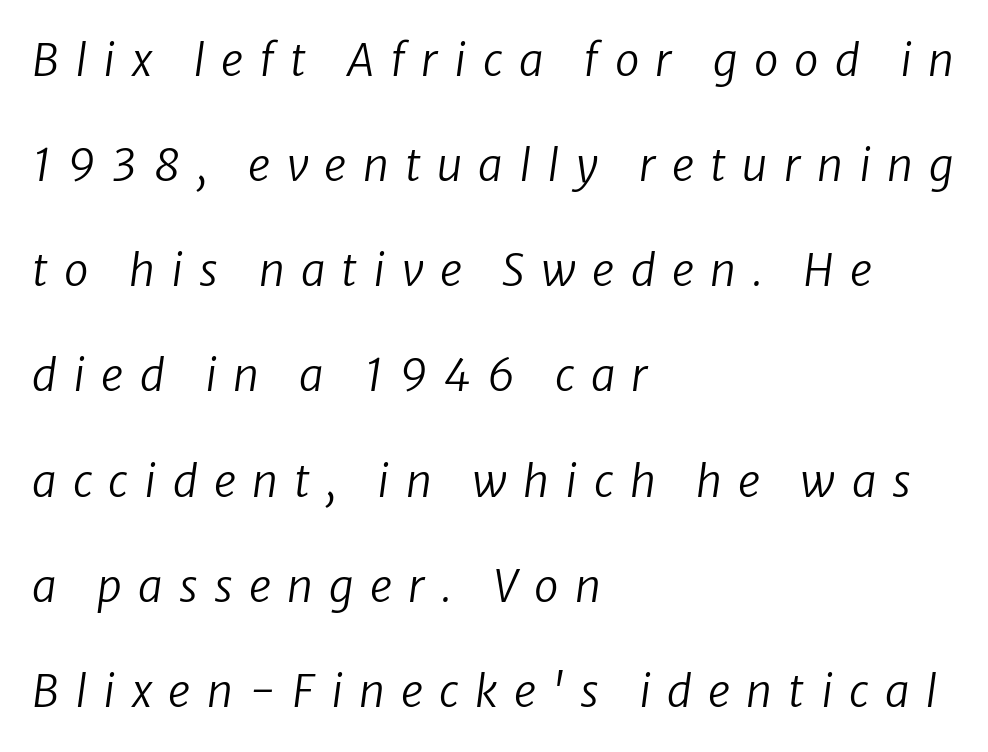
Words appear elongated and porous because spacing is wide. Beneath every word, the page is bare. Think of a printed novel: that variable character pitch is what you see here. Each line starts at the same left margin while the right side varies. The passage shown is typeset with a sans-serif family. Each new line begins a long way beneath the previous one.
